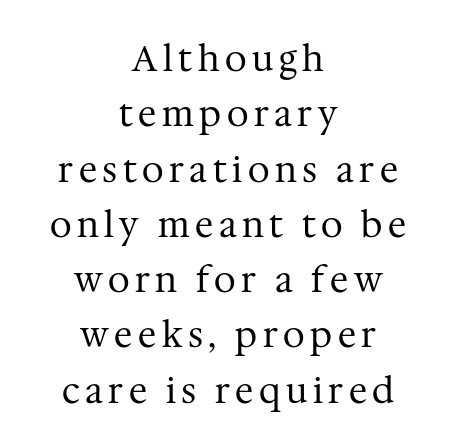
Type style note: has serifs. The passage shown stacks its lines at a standard gap. This sample has the flowing, uneven cadence of proportional lettering. This is roman type, the default non-slanted kind. The string is rendered with underlining switched off.
